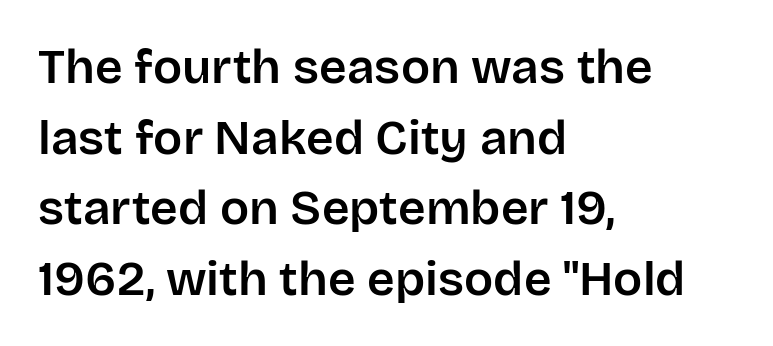
Q: Is the text italic (slanted)? A: No, it is upright.
Q: Is the typeface a serif or a sans-serif typeface? A: Sans-serif.
Q: Is the text underlined? A: No.
Q: How is the paragraph aligned? A: Left-aligned.
Q: Is the spacing between letters normal or unusually wide? A: Normal.
Q: Is the spacing between lines tight, normal or loose? A: Normal.
Q: Width (condensed, normal, or wide)? A: Normal.
Q: Stroke contrast? A: Low.
Q: x-height? A: Large.
Q: Monospaced? A: No.
